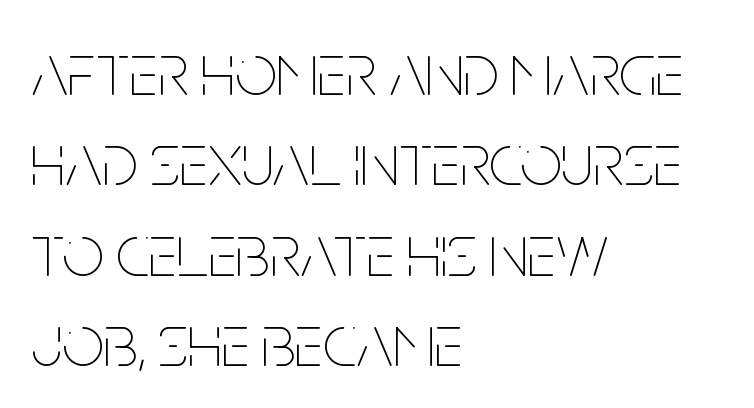
The lettering stays uniformly vertical, giving the passage a roman look. The horizontal fit of the characters is conventional and even. Weight class: somewhere from thin through regular. The ragged edge is on the right, which tells us the setting is flush left.
